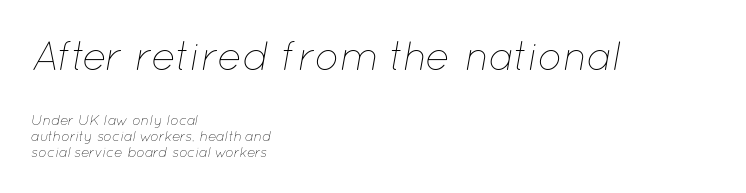
Q: Is the text bold? A: No.
Q: Is the text italic (slanted)? A: Yes, it leans right by about 12 degrees.
Q: Is the text underlined? A: No.
Q: How is the paragraph aligned? A: Left-aligned.
Q: Is the spacing between letters normal or unusually wide? A: Normal.
Q: Is the spacing between lines tight, normal or loose? A: Tight.
Q: Which block of text is set in a larger size, the first (top) or the second (bottom)? A: The first (top) one.
Q: Width (condensed, normal, or wide)? A: Normal.
Q: Stroke contrast? A: Low.
Q: x-height? A: Medium.
Q: Monospaced? A: No.
